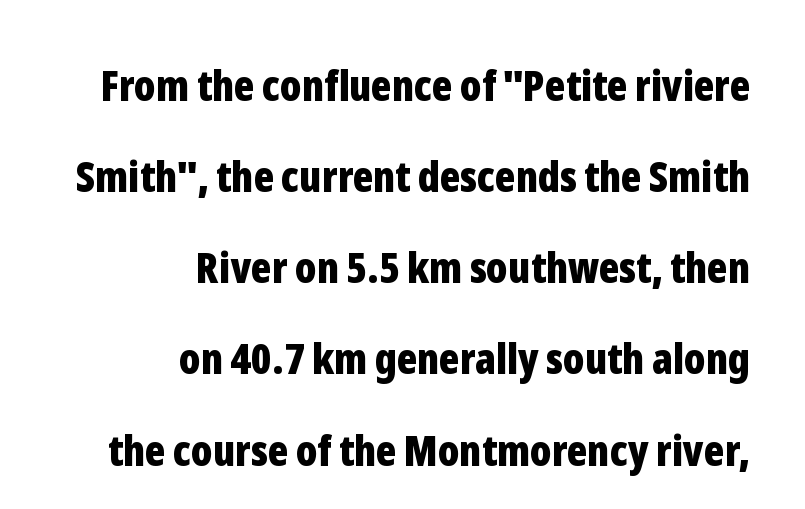
Q: Is the text bold? A: Yes.
Q: Is the text italic (slanted)? A: No, it is upright.
Q: Is the typeface a serif or a sans-serif typeface? A: Sans-serif.
Q: Is the text underlined? A: No.
Q: How is the paragraph aligned? A: Right-aligned.
Q: Is the spacing between letters normal or unusually wide? A: Normal.
Q: Is the spacing between lines tight, normal or loose? A: Loose.
Q: Width (condensed, normal, or wide)? A: Condensed.
Q: Stroke contrast? A: Low.
Q: x-height? A: Medium.
Q: Monospaced? A: No.
